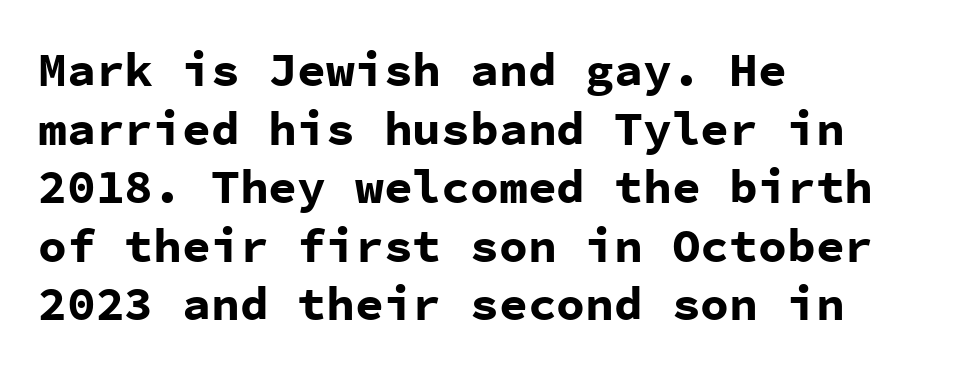
Q: Is the text bold? A: Yes.
Q: Is the text italic (slanted)? A: No, it is upright.
Q: Is the typeface a serif or a sans-serif typeface? A: Sans-serif.
Q: Is the text underlined? A: No.
Q: How is the paragraph aligned? A: Left-aligned.
Q: Is the spacing between letters normal or unusually wide? A: Normal.
Q: Width (condensed, normal, or wide)? A: Normal.
Q: Stroke contrast? A: Low.
Q: x-height? A: Medium.
Q: Monospaced? A: Yes.
